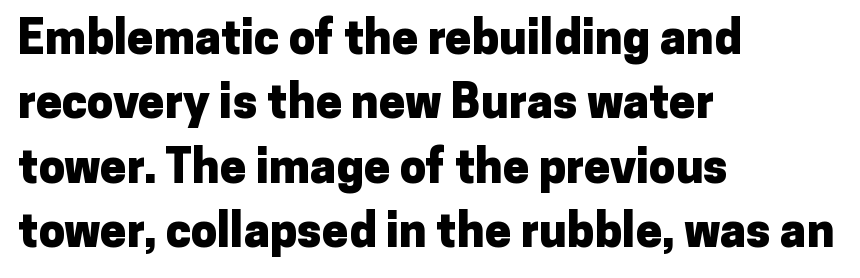
Strokes here are thick enough to call this a true bold. Descenders hang freely into open space. Leading matches the norm, producing a regular column. Style check: upright. Left-aligned paragraph, ragged on the right.
